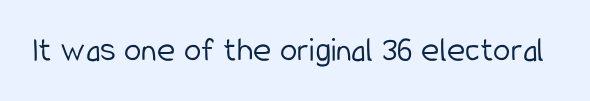
Nope, no serifs anywhere on these letters. The foot of each line stays bare and open. Proportional: the letters do not fall into vertical columns. Characters remain perfectly vertical along every line. The type is set solid horizontally, with unmodified tracking.
